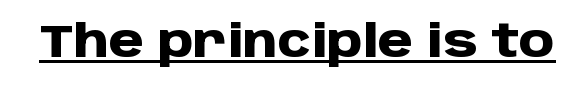
Are there feet on the stems? There aren't — it's a sans. Strokes here are thick enough to call this a true bold. No extra tracking has been applied to these lines. Quick note: underline on. A roman cut, with each character standing at attention.
